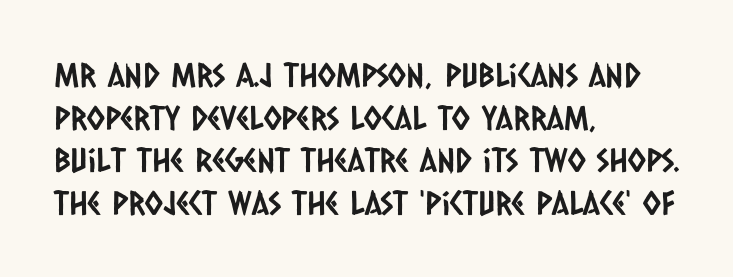
Q: Is the typeface a serif or a sans-serif typeface? A: Sans-serif.
Q: Is the text underlined? A: No.
Q: How is the paragraph aligned? A: Left-aligned.
Q: Is the spacing between letters normal or unusually wide? A: Normal.
Q: Is the spacing between lines tight, normal or loose? A: Normal.
Q: Width (condensed, normal, or wide)? A: Condensed.
Q: Stroke contrast? A: Low.
Q: x-height? A: Large.
Q: Monospaced? A: No.
